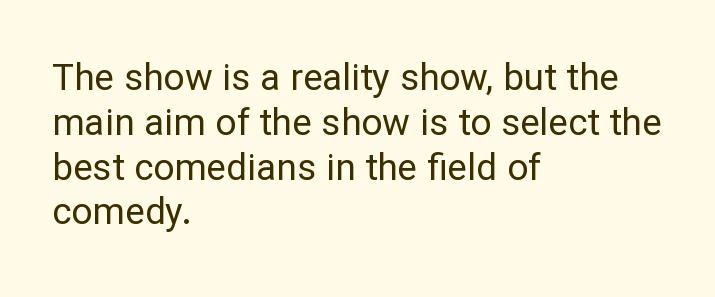
Q: Is the text bold? A: No.
Q: Is the text italic (slanted)? A: No, it is upright.
Q: Is the typeface a serif or a sans-serif typeface? A: Sans-serif.
Q: Is the text underlined? A: No.
Q: How is the paragraph aligned? A: Left-aligned.
Q: Is the spacing between letters normal or unusually wide? A: Normal.
Q: Width (condensed, normal, or wide)? A: Normal.
Q: Stroke contrast? A: Low.
Q: x-height? A: Medium.
Q: Monospaced? A: No.
